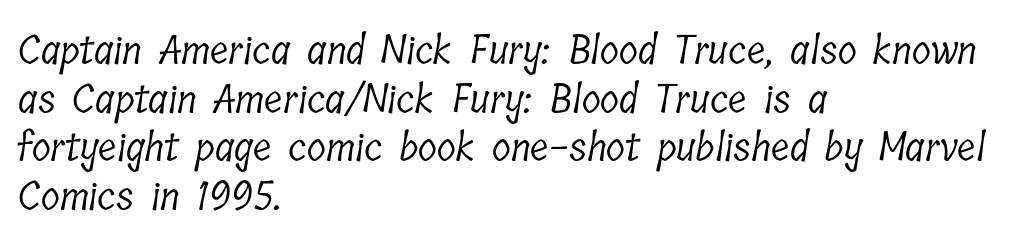
Q: Is the text bold? A: No.
Q: Is the typeface a serif or a sans-serif typeface? A: Serif.
Q: Is the text underlined? A: No.
Q: How is the paragraph aligned? A: Left-aligned.
Q: Is the spacing between letters normal or unusually wide? A: Normal.
Q: Is the spacing between lines tight, normal or loose? A: Normal.
Q: Width (condensed, normal, or wide)? A: Condensed.
Q: Stroke contrast? A: Low.
Q: x-height? A: Medium.
Q: Monospaced? A: No.
